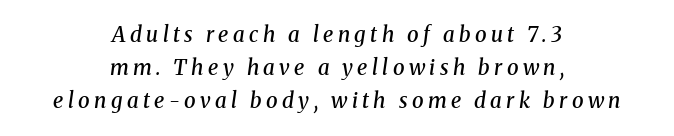
The image shows 21 px text type, italic (leaning right); set centered, normal line spacing (1.58x), unusually wide letter spacing (+0.21 em), not underlined.
